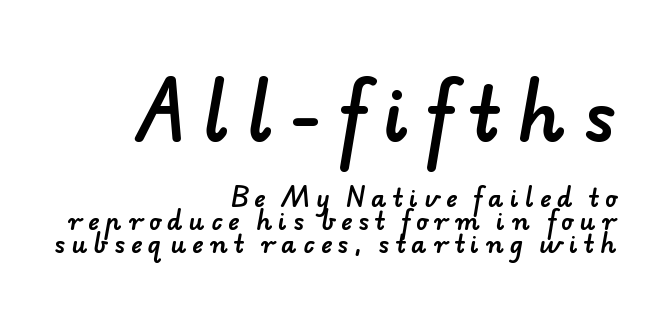
{"serif": "no", "width": "normal", "stroke_contrast": "low", "x_height": "small", "monospaced": "no", "underline": "no", "align": "right", "line_spacing": "tight", "line_spacing_ratio": 0.97, "letter_spacing": "wide", "letter_spacing_em": 0.26, "larger_block": "first", "size_ratio": 2.96, "glyph_px": 71}
